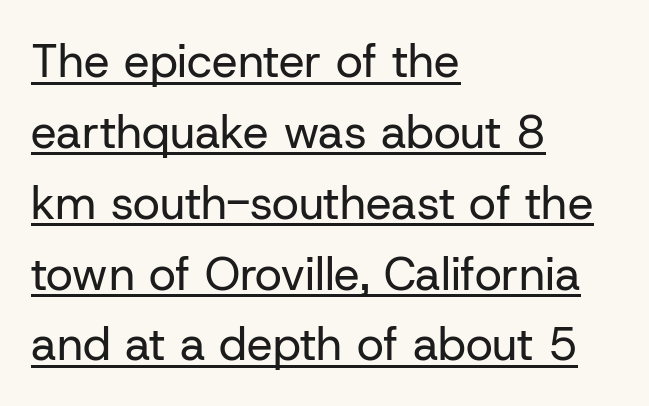
{"serif": "no", "italic": "no", "bold": "no", "weight": "regular", "width": "normal", "stroke_contrast": "low", "x_height": "medium", "monospaced": "no", "underline": "yes", "align": "left", "line_spacing": "normal", "line_spacing_ratio": 1.54, "letter_spacing": "normal", "letter_spacing_em": 0.0, "glyph_px": 46}
